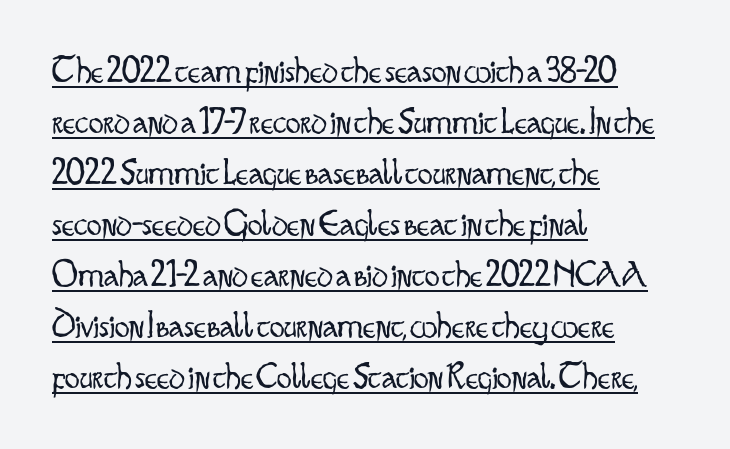
The image shows 37 px light, condensed sans-serif type, upright; set left-aligned, normal line spacing (1.38x), normal letter spacing, underlined; low stroke contrast and a small x-height.
